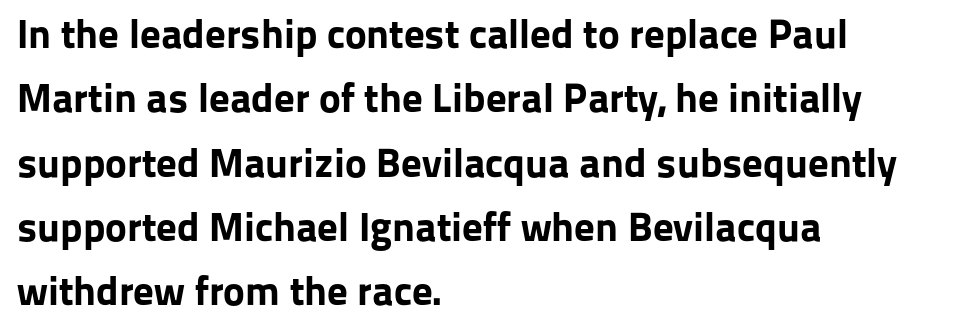
Q: Is the text bold? A: Yes.
Q: Is the text italic (slanted)? A: No, it is upright.
Q: Is the typeface a serif or a sans-serif typeface? A: Sans-serif.
Q: Is the text underlined? A: No.
Q: How is the paragraph aligned? A: Left-aligned.
Q: Is the spacing between letters normal or unusually wide? A: Normal.
Q: Is the spacing between lines tight, normal or loose? A: Normal.
Q: Width (condensed, normal, or wide)? A: Normal.
Q: Stroke contrast? A: Low.
Q: x-height? A: Medium.
Q: Monospaced? A: No.
